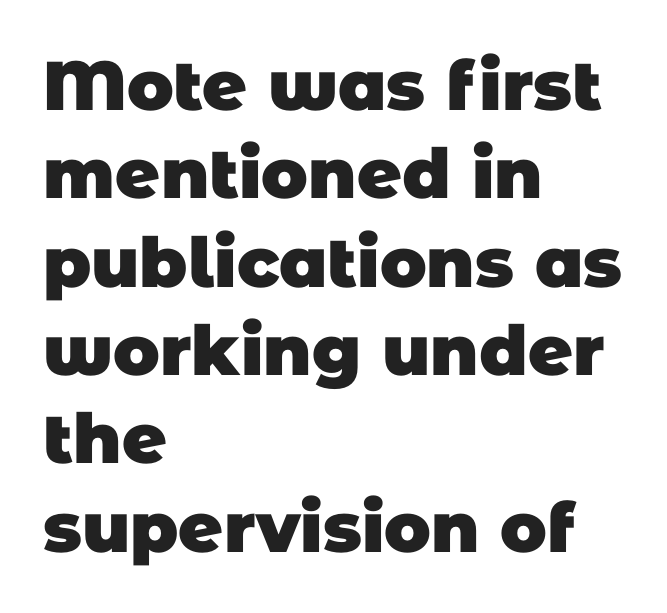
{"serif": "no", "bold": "yes", "weight": "heavy", "width": "normal", "stroke_contrast": "low", "x_height": "large", "monospaced": "no", "underline": "no", "align": "left", "line_spacing": "normal", "line_spacing_ratio": 1.28, "letter_spacing": "normal", "letter_spacing_em": 0.0, "glyph_px": 69}
